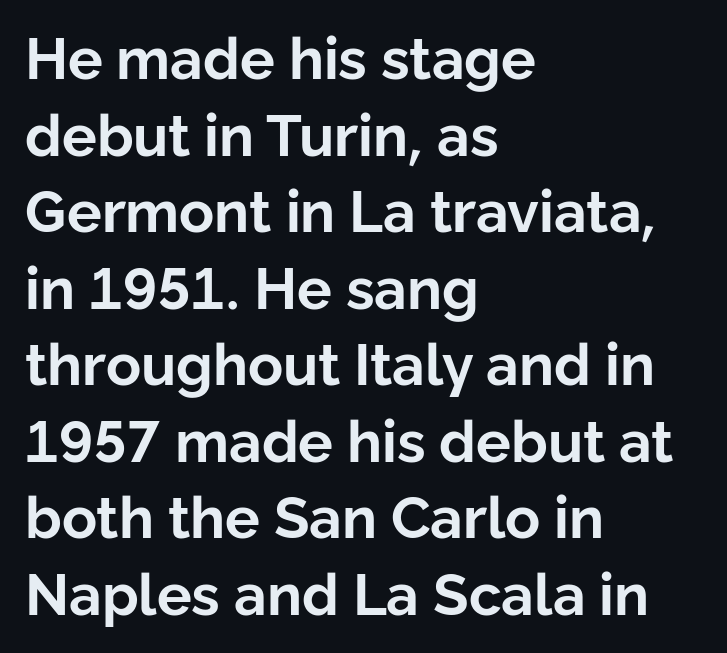
Set as a true bold cut, around the 700 mark. Plain, unruled lines of type. Varying glyph widths throughout — classic text-font behaviour. The face used here is a sans, in the tradition of grotesques and geometrics.
